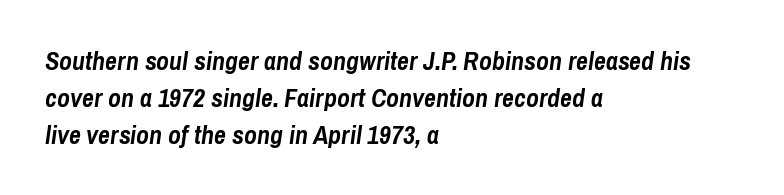
Slanted lettering throughout. Glyph-to-glyph distance matches everyday printed text. Line spacing here is normal. Typographic density is high because the face is bold.
